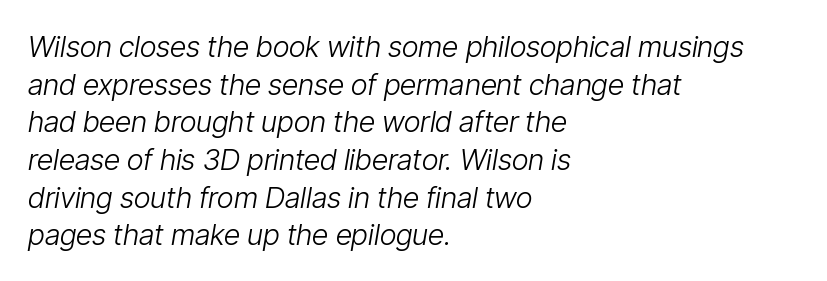
Q: Is the text bold? A: No.
Q: Is the text italic (slanted)? A: Yes, it leans right by about 9 degrees.
Q: Is the text underlined? A: No.
Q: How is the paragraph aligned? A: Left-aligned.
Q: Is the spacing between letters normal or unusually wide? A: Normal.
Q: Is the spacing between lines tight, normal or loose? A: Normal.
Q: Width (condensed, normal, or wide)? A: Condensed.
Q: Stroke contrast? A: Low.
Q: x-height? A: Medium.
Q: Monospaced? A: No.
